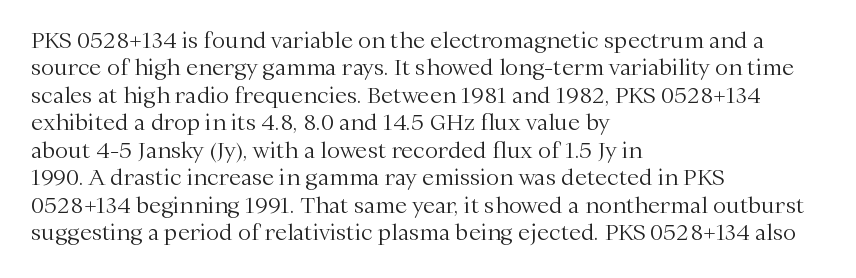
{"italic": "no", "bold": "no", "underline": "no", "align": "left", "line_spacing": "normal", "line_spacing_ratio": 1.25, "letter_spacing": "normal", "letter_spacing_em": 0.0, "glyph_px": 22}
